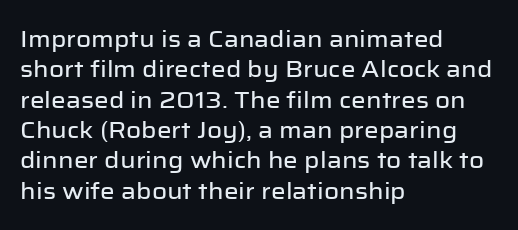
The face used here is rendered with its standard letterfit. These lines are set flush left with a ragged right edge. The glyphs are unaccompanied by any horizontal stroke below them. Normally led — the rows are evenly, conventionally spaced. Do the letters lean? They stand straight.
